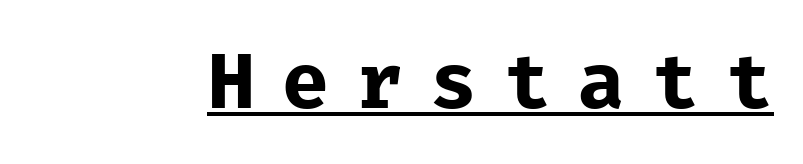
{"serif": "no", "italic": "no", "bold": "no", "weight": "regular", "width": "normal", "stroke_contrast": "low", "x_height": "medium", "monospaced": "yes", "underline": "yes", "letter_spacing": "wide", "letter_spacing_em": 0.35, "glyph_px": 78}
